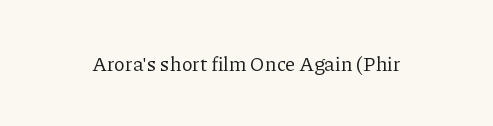
Q: Is the text bold? A: No.
Q: Is the text italic (slanted)? A: No, it is upright.
Q: Is the text underlined? A: No.
Q: Is the spacing between letters normal or unusually wide? A: Normal.
